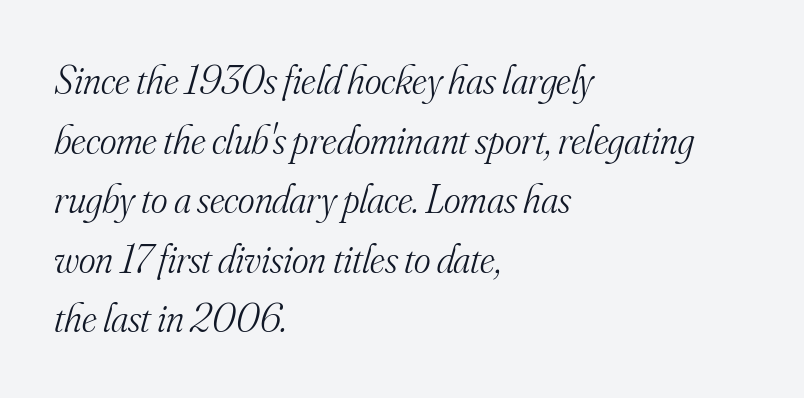
Q: Is the text bold? A: No.
Q: Is the text italic (slanted)? A: Yes, it leans right by about 16 degrees.
Q: Is the typeface a serif or a sans-serif typeface? A: Serif.
Q: Is the text underlined? A: No.
Q: How is the paragraph aligned? A: Left-aligned.
Q: Is the spacing between letters normal or unusually wide? A: Normal.
Q: Is the spacing between lines tight, normal or loose? A: Normal.
Q: Width (condensed, normal, or wide)? A: Normal.
Q: Stroke contrast? A: Medium.
Q: x-height? A: Small.
Q: Monospaced? A: No.
